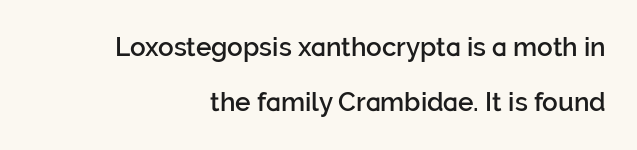
Q: Is the text bold? A: Semi-bold.
Q: Is the text italic (slanted)? A: No, it is upright.
Q: Is the text underlined? A: No.
Q: How is the paragraph aligned? A: Right-aligned.
Q: Is the spacing between letters normal or unusually wide? A: Normal.
Q: Is the spacing between lines tight, normal or loose? A: Loose.
